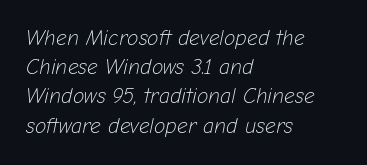
The image shows 21 px text type, italic (leaning right); set left-aligned, normal line spacing (1.39x), normal letter spacing, not underlined.
